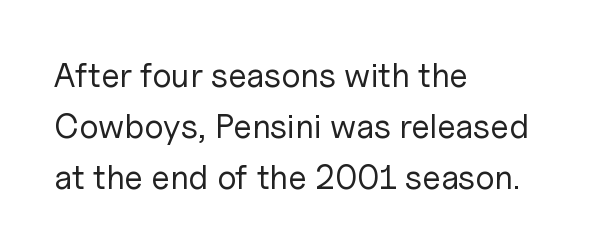
Grotesque or geometric, the face here clearly has no serifs. This is the regular roman posture of the typeface. The face used here is proportionally spaced, like ordinary book or web type. Inter-character spacing is left at the font's built-in metrics. Underlining? Definitely not there.
